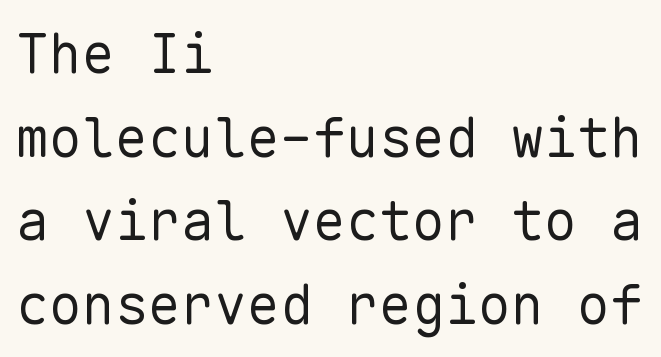
Q: Is the text bold? A: No.
Q: Is the text italic (slanted)? A: No, it is upright.
Q: Is the typeface a serif or a sans-serif typeface? A: Sans-serif.
Q: Is the text underlined? A: No.
Q: How is the paragraph aligned? A: Left-aligned.
Q: Is the spacing between letters normal or unusually wide? A: Normal.
Q: Is the spacing between lines tight, normal or loose? A: Normal.
Q: Width (condensed, normal, or wide)? A: Normal.
Q: Stroke contrast? A: Low.
Q: x-height? A: Medium.
Q: Monospaced? A: Yes.
